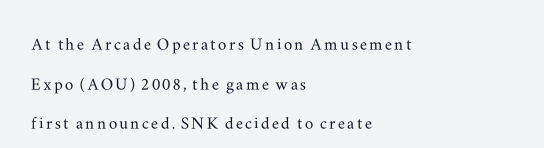
The image shows 21 px text type, upright; set left-aligned, line spacing 1.89x, not underlined.
